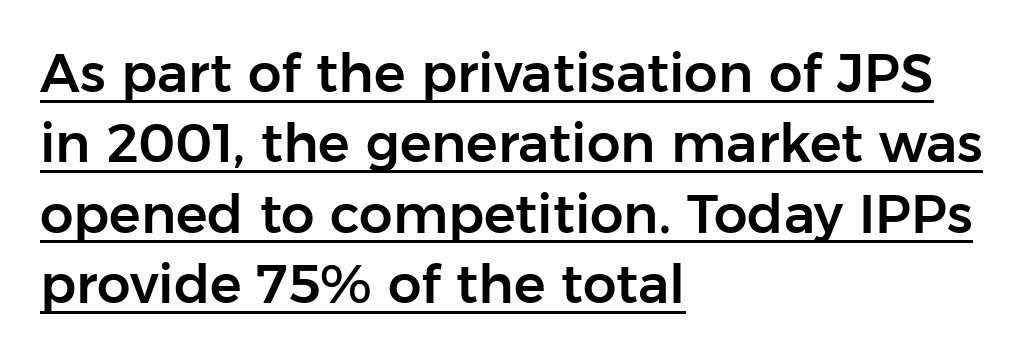
{"serif": "no", "italic": "no", "width": "normal", "stroke_contrast": "low", "x_height": "medium", "monospaced": "no", "underline": "yes", "align": "left", "line_spacing": "normal", "line_spacing_ratio": 1.33, "letter_spacing": "normal", "letter_spacing_em": 0.0, "glyph_px": 53}
